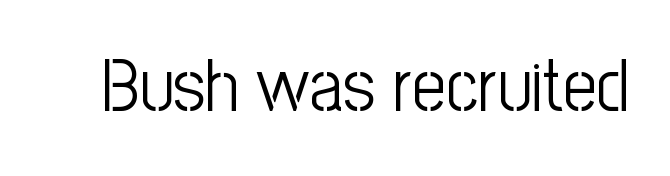
The image shows 74 px light, condensed sans-serif type, upright; set normal letter spacing, not underlined; low stroke contrast and a medium x-height.
